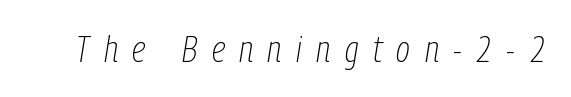
Character widths vary here, with narrow letters taking less room than wide ones. Bare-footed words on every line. The weight would be labelled regular, book, light, or lighter still. Each word looks stretched out because of the extra space between its letters.
